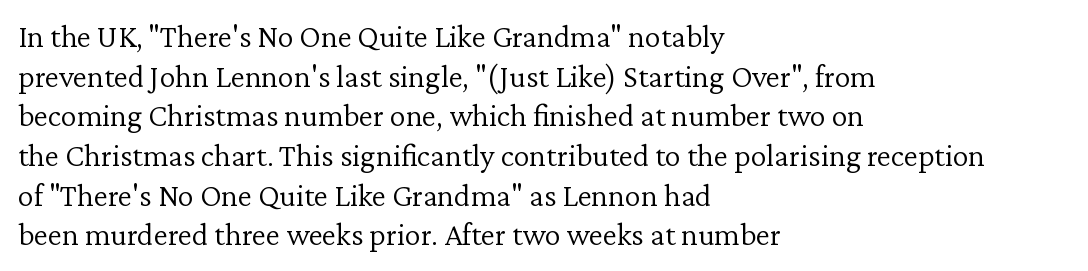
The paragraph shown leans on its left margin. Spacing between characters is what you'd get straight out of the box. A roman cut, with each character standing at attention. Classification — serif. This rendering features lettering with no underline.
